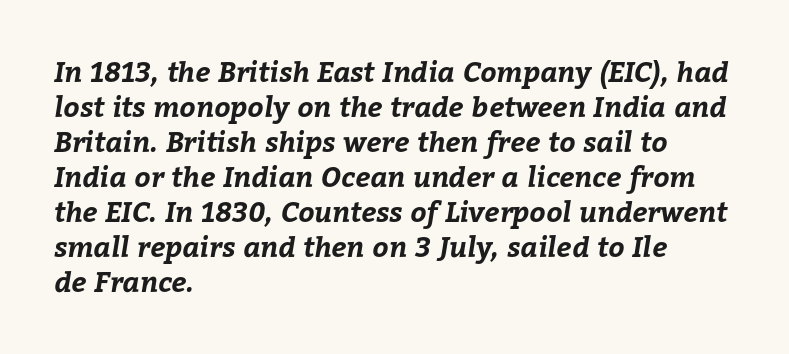
Short note: letters normally spaced. Compared with typical paragraphs, the rows here are spaced about the same. Note the varied advance widths — an 'i' is clearly narrower than an 'm'. This rendering uses left alignment, leaving the right contour irregular.
